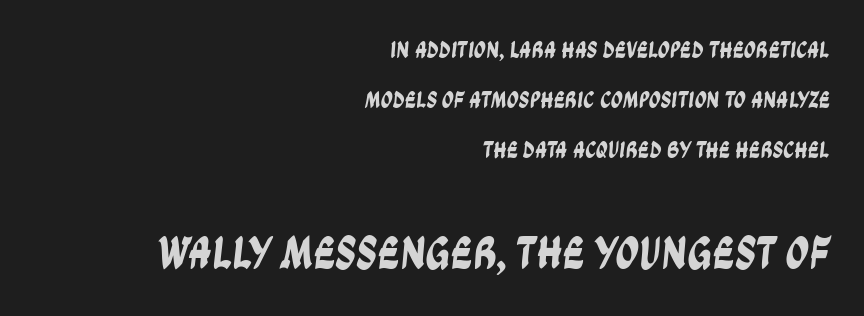
The image shows 47 px condensed sans-serif type; set right-aligned, loose line spacing (2.09x), normal letter spacing, not underlined; the second (bottom) block is 1.96x larger; low stroke contrast and a large x-height.
